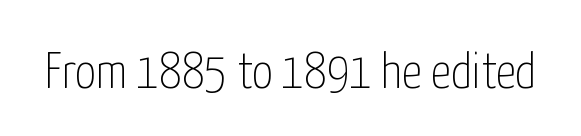
{"serif": "no", "italic": "no", "bold": "no", "weight": "thin", "width": "condensed", "stroke_contrast": "low", "x_height": "medium", "monospaced": "no", "underline": "no", "letter_spacing": "normal", "letter_spacing_em": 0.0, "glyph_px": 51}
